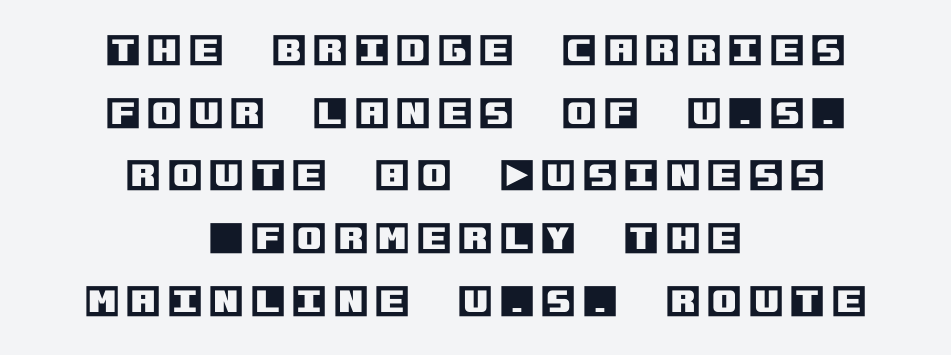
Q: Is the text italic (slanted)? A: No, it is upright.
Q: Is the text underlined? A: No.
Q: How is the paragraph aligned? A: Centered.
Q: Is the spacing between letters normal or unusually wide? A: Unusually wide.
Q: Width (condensed, normal, or wide)? A: Normal.
Q: x-height? A: Large.
